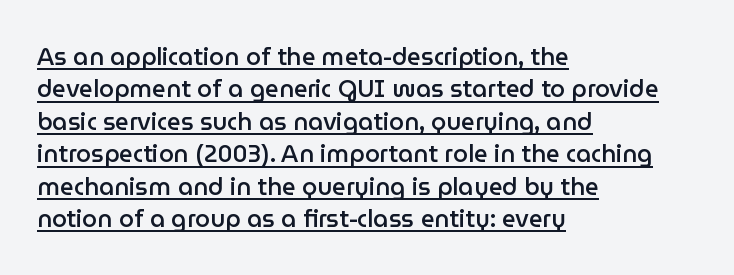
Q: Is the text bold? A: Semi-bold.
Q: Is the text italic (slanted)? A: No, it is upright.
Q: Is the text underlined? A: Yes.
Q: How is the paragraph aligned? A: Left-aligned.
Q: Is the spacing between letters normal or unusually wide? A: Normal.
Q: Is the spacing between lines tight, normal or loose? A: Normal.
